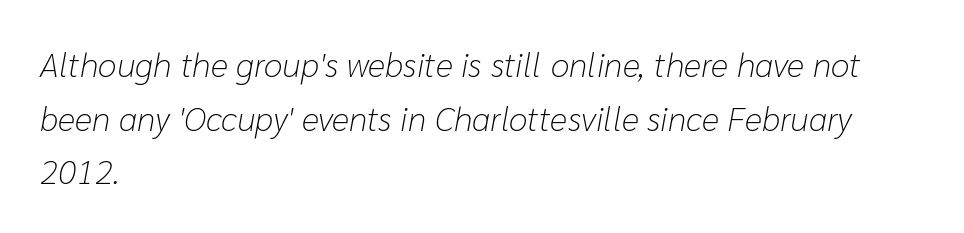
{"italic": "yes", "lean": "right", "slant_degrees": 10, "bold": "no", "weight": "light", "width": "normal", "stroke_contrast": "low", "x_height": "medium", "monospaced": "no", "underline": "no", "align": "left", "line_spacing": "normal", "line_spacing_ratio": 1.58, "letter_spacing": "normal", "letter_spacing_em": 0.0, "glyph_px": 34}
